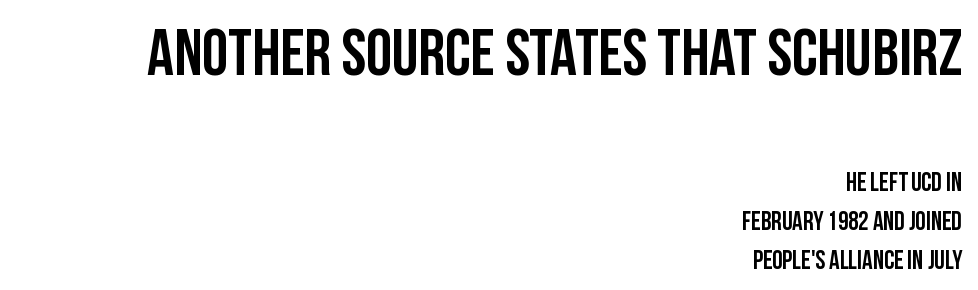
Do the letters lean? They stand straight. The ragged edge is on the left, which tells us the setting is flush right. The face used here is proportionally spaced, like ordinary book or web type. Caption: standard tracking, unaltered.
